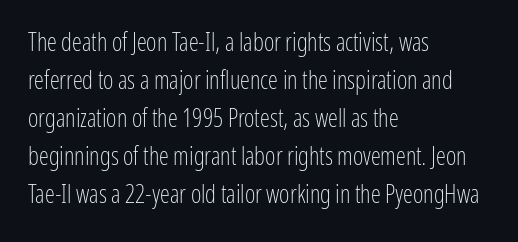
Q: Is the text bold? A: No.
Q: Is the text italic (slanted)? A: No, it is upright.
Q: Is the text underlined? A: No.
Q: How is the paragraph aligned? A: Left-aligned.
Q: Is the spacing between letters normal or unusually wide? A: Normal.
Q: Is the spacing between lines tight, normal or loose? A: Normal.
